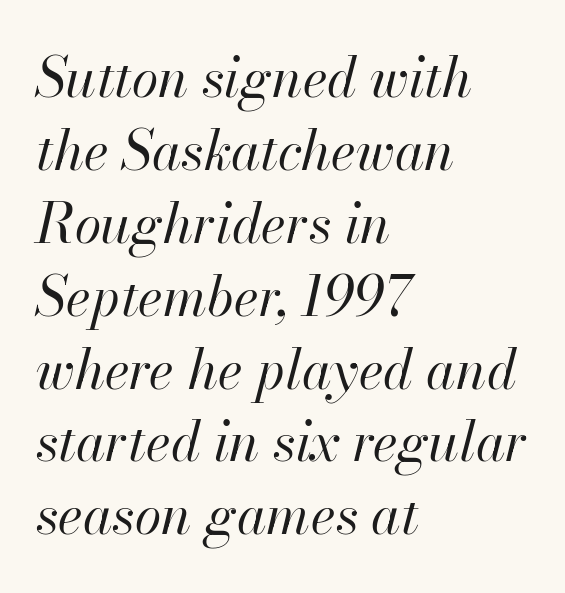
The image shows 54 px regular-weight type, italic (leaning right); set left-aligned, normal line spacing (1.35x), normal letter spacing, not underlined; high stroke contrast and a small x-height.
